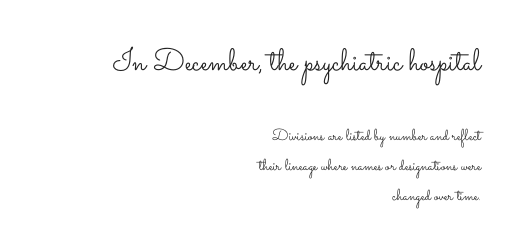
The image shows 31 px light, wide type; set right-aligned, loose line spacing (1.9x), normal letter spacing, not underlined; the first (top) block is 1.94x larger; low stroke contrast and a small x-height.
